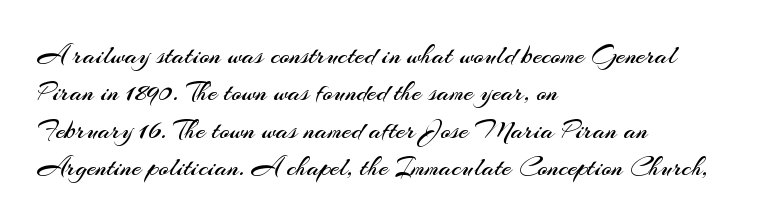
The image shows 27 px text type; set left-aligned, normal line spacing (1.38x), normal letter spacing, not underlined.
